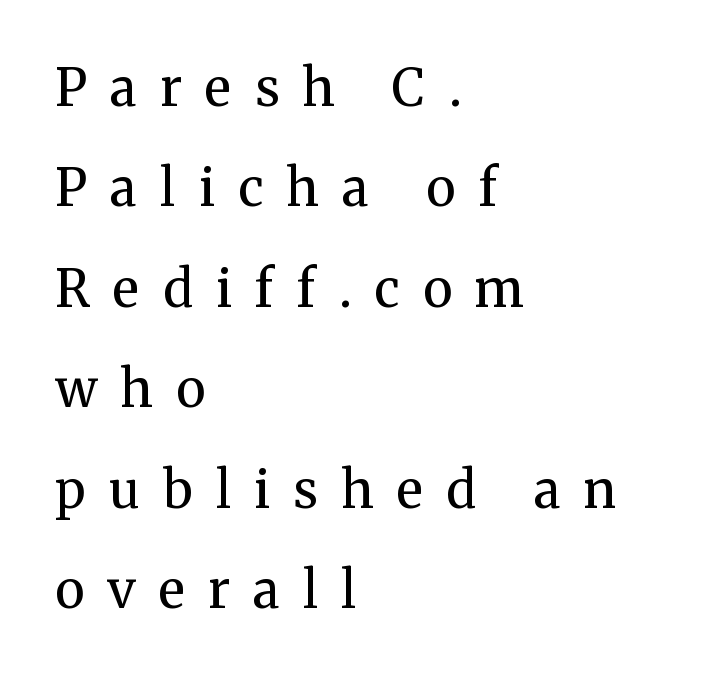
{"serif": "yes", "italic": "no", "bold": "no", "weight": "regular", "width": "normal", "stroke_contrast": "medium", "x_height": "medium", "monospaced": "no", "underline": "no", "align": "left", "line_spacing": "loose", "line_spacing_ratio": 1.97, "letter_spacing": "wide", "letter_spacing_em": 0.46, "glyph_px": 51}
